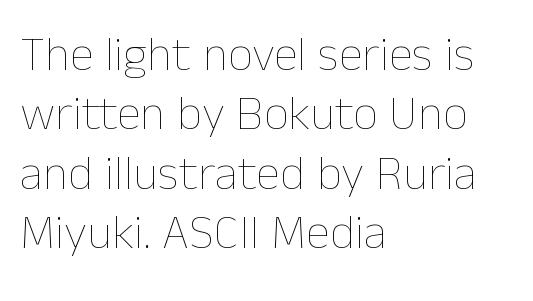
Nope, not italic — everything's standing straight. You could not count columns in this text — the font is proportionally spaced. What stands out about the letter spacing? Nothing — it is the standard amount. Only glyphs here, with clear space below each row. All the whitespace from short lines collects on the right.
